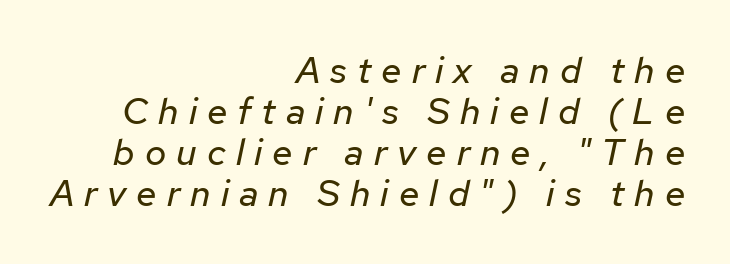
The font is comparable to plain body text, perhaps lighter. This sample trades vertical openness for compactness between lines. Letters rest on an invisible, unmarked baseline. A typesetter would call this proportional, since set widths differ per character. These lines stack with their right ends in a neat column. You could only call the tracking loose — the letters float apart.
